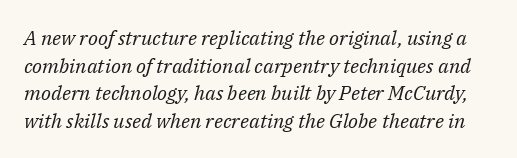
Q: Is the text bold? A: No.
Q: Is the text italic (slanted)? A: Yes, it leans right by about 14 degrees.
Q: Is the text underlined? A: No.
Q: Is the spacing between letters normal or unusually wide? A: Normal.
Q: Is the spacing between lines tight, normal or loose? A: Normal.
